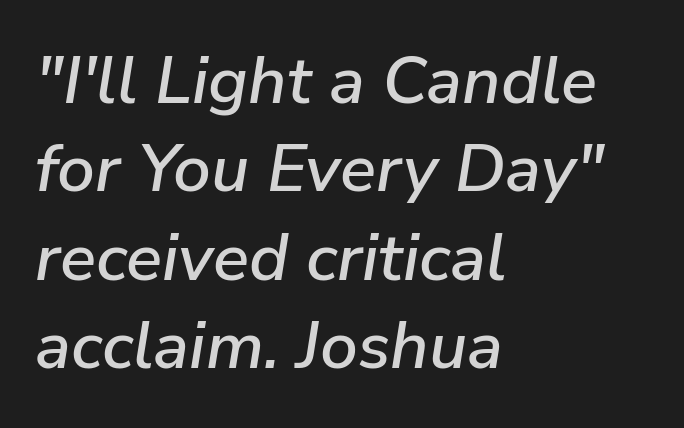
Evenly set lines give the paragraph a standard silhouette. In CSS terms this would be text-align: left. Students, note that the glyphs here touch the page at normal intervals. Character widths vary here, with narrow letters taking less room than wide ones. Style check: oblique. Underlining? Definitely not there.
